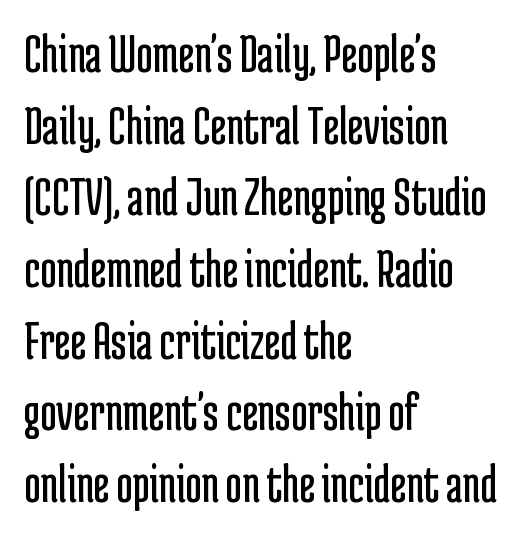
{"serif": "no", "italic": "no", "bold": "no", "weight": "regular", "width": "condensed", "stroke_contrast": "low", "x_height": "medium", "monospaced": "no", "underline": "no", "align": "left", "line_spacing": "normal", "line_spacing_ratio": 1.28, "letter_spacing": "normal", "letter_spacing_em": 0.0, "glyph_px": 56}
